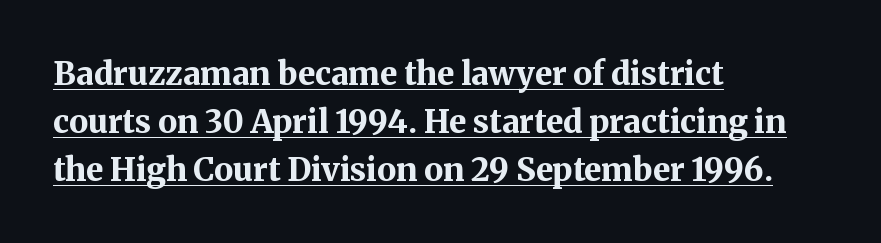
The image shows 32 px bold serif type, upright; set left-aligned, normal line spacing (1.5x), normal letter spacing, underlined; medium stroke contrast and a medium x-height.
